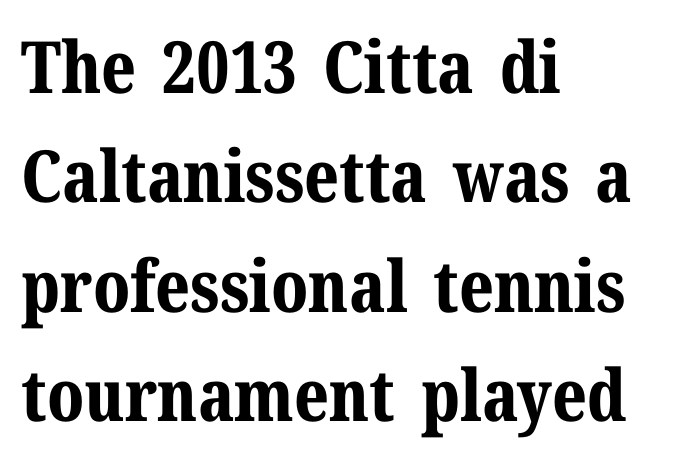
Font category for this specimen: serif. The sample has been set heavy, in full bold. Tall strokes in this sample are plumb rather than angled. Tracking here is standard; glyphs follow each other at the usual distance. Looks like regular typesetting: each glyph gets only the width it needs. Unmarked baselines from the first word to the last.
